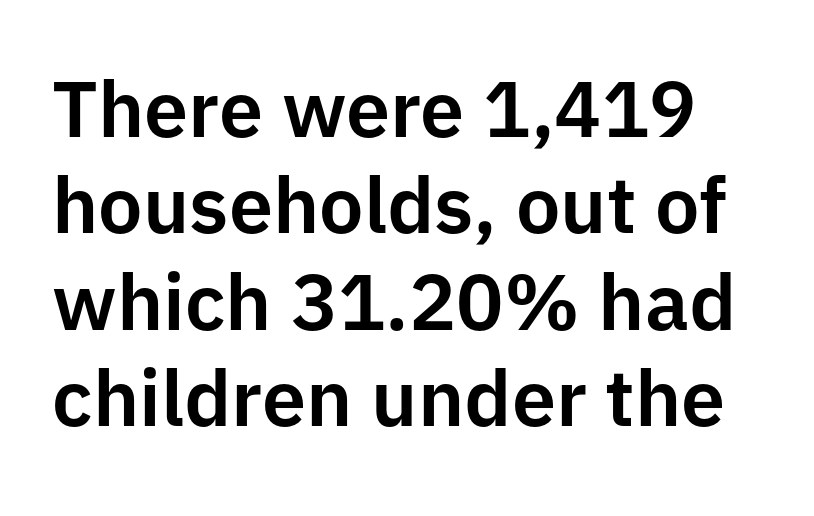
The zone under the glyphs is completely vacant. Varying glyph widths throughout — classic text-font behaviour. A roman cut, with each character standing at attention. No feet cap the strokes, marking this as sans-serif type. How are the letters spaced? Ordinarily, with no added tracking.
